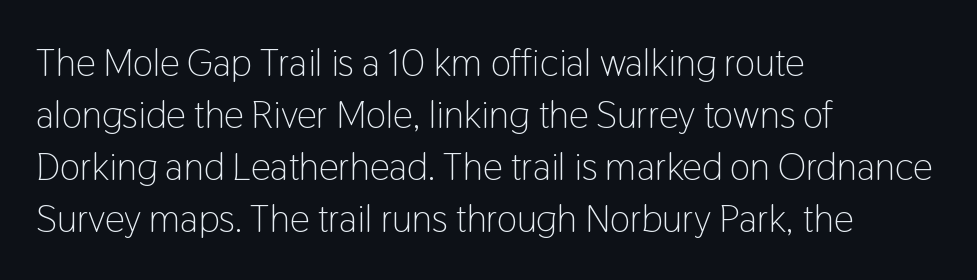
Q: Is the text bold? A: No.
Q: Is the text italic (slanted)? A: No, it is upright.
Q: Is the typeface a serif or a sans-serif typeface? A: Sans-serif.
Q: Is the text underlined? A: No.
Q: How is the paragraph aligned? A: Left-aligned.
Q: Is the spacing between letters normal or unusually wide? A: Normal.
Q: Is the spacing between lines tight, normal or loose? A: Normal.
Q: Width (condensed, normal, or wide)? A: Condensed.
Q: Stroke contrast? A: Low.
Q: x-height? A: Medium.
Q: Monospaced? A: No.
